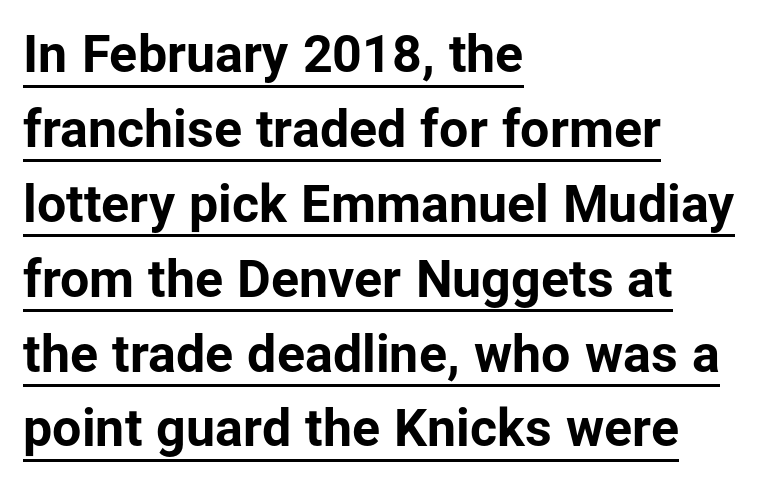
The rendering uses a moderate line-height, typical for paragraphs. Every word sits above its own underline. Honestly, the letter spacing is just normal — you wouldn't notice it. Posture: vertical. Teacher's note: observe the even left margin — that is flush-left alignment.
